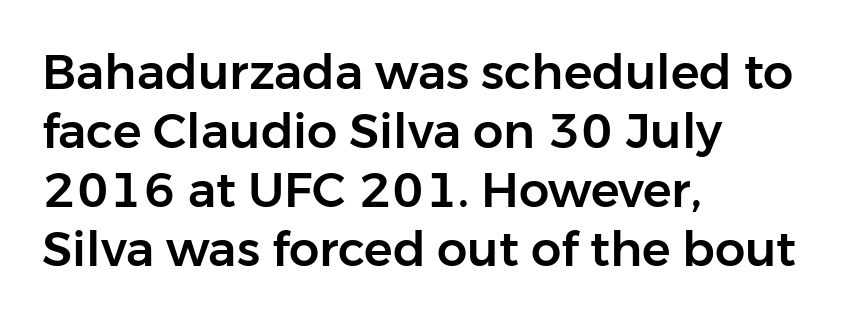
{"serif": "no", "italic": "no", "width": "normal", "stroke_contrast": "low", "x_height": "medium", "monospaced": "no", "underline": "no", "align": "left", "line_spacing_ratio": 1.23, "letter_spacing": "normal", "letter_spacing_em": 0.0, "glyph_px": 48}
